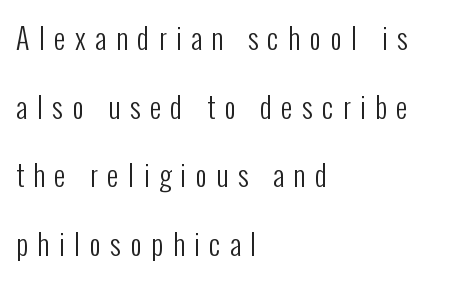
{"serif": "no", "italic": "no", "bold": "no", "weight": "regular", "width": "condensed", "stroke_contrast": "low", "x_height": "medium", "monospaced": "no", "underline": "no", "align": "left", "line_spacing": "loose", "line_spacing_ratio": 2.45, "letter_spacing": "wide", "letter_spacing_em": 0.34, "glyph_px": 28}
